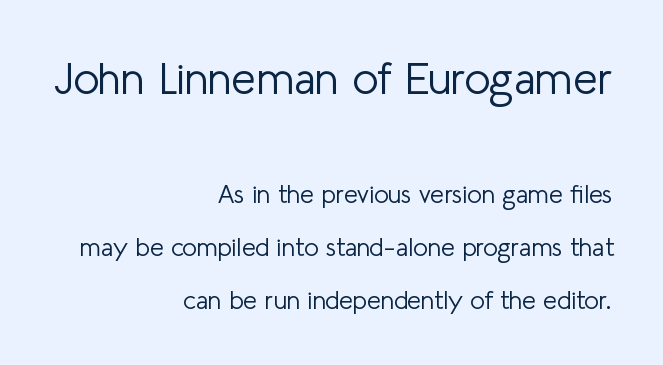
Q: Is the text bold? A: No.
Q: Is the text italic (slanted)? A: No, it is upright.
Q: Is the typeface a serif or a sans-serif typeface? A: Sans-serif.
Q: Is the text underlined? A: No.
Q: How is the paragraph aligned? A: Right-aligned.
Q: Is the spacing between letters normal or unusually wide? A: Normal.
Q: Is the spacing between lines tight, normal or loose? A: Loose.
Q: Which block of text is set in a larger size, the first (top) or the second (bottom)? A: The first (top) one.
Q: Width (condensed, normal, or wide)? A: Normal.
Q: Stroke contrast? A: Low.
Q: x-height? A: Medium.
Q: Monospaced? A: No.
